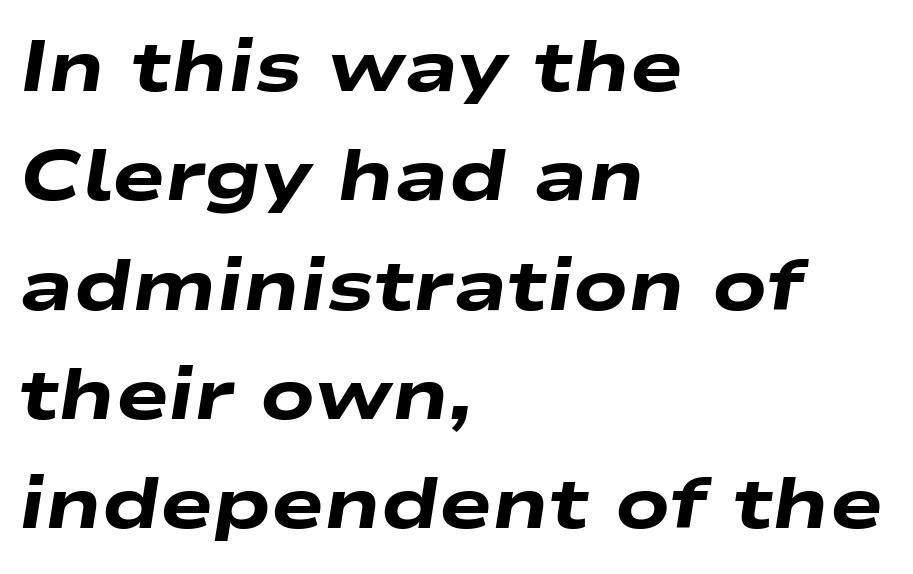
Thick stems and heavy bowls — unmistakably bold. Here the designer chose a conventional face with non-uniform glyph widths. Spacing between characters is what you'd get straight out of the box. In terms of posture, this sample is oblique.
